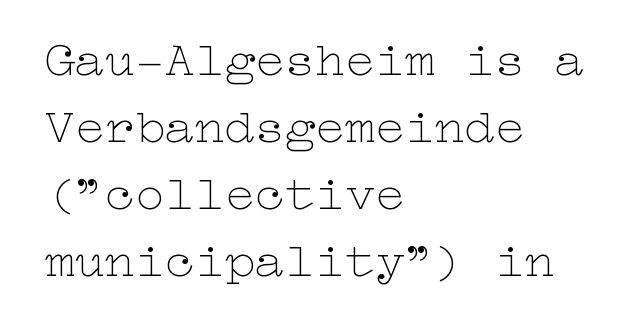
These lines sit exactly where default settings would place them. Nothing unusual about the tracking: characters are spaced as the font intends. The specimen reads as upright at a glance. The typesetting does not lean heavy: it is not bold.
